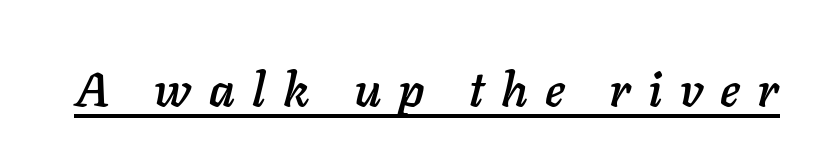
{"italic": "yes", "lean": "right", "slant_degrees": 11, "width": "normal", "stroke_contrast": "low", "x_height": "medium", "monospaced": "no", "underline": "yes", "letter_spacing": "wide", "letter_spacing_em": 0.36, "glyph_px": 48}
